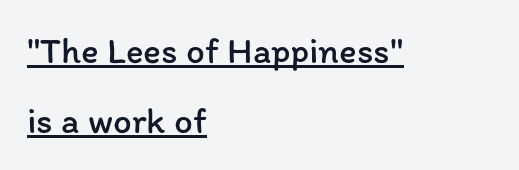
{"italic": "no", "bold": "no", "weight": "regular", "width": "normal", "stroke_contrast": "low", "x_height": "medium", "monospaced": "no", "underline": "yes", "align": "left", "line_spacing_ratio": 1.88, "letter_spacing": "normal", "letter_spacing_em": 0.0, "glyph_px": 37}
